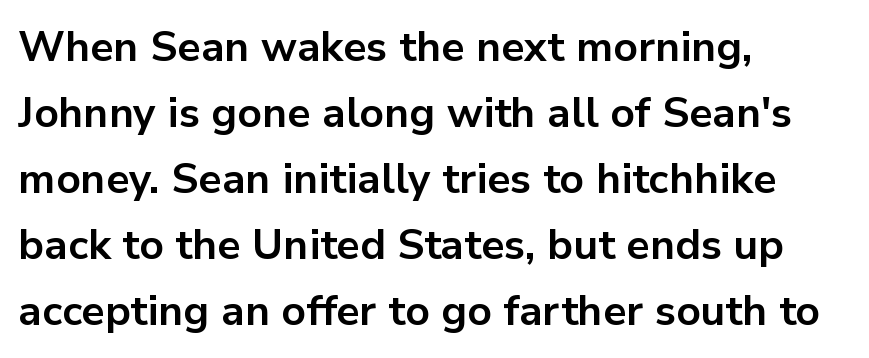
The image shows 42 px bold sans-serif type, upright; set left-aligned, normal line spacing (1.57x), normal letter spacing, not underlined; low stroke contrast and a medium x-height.
